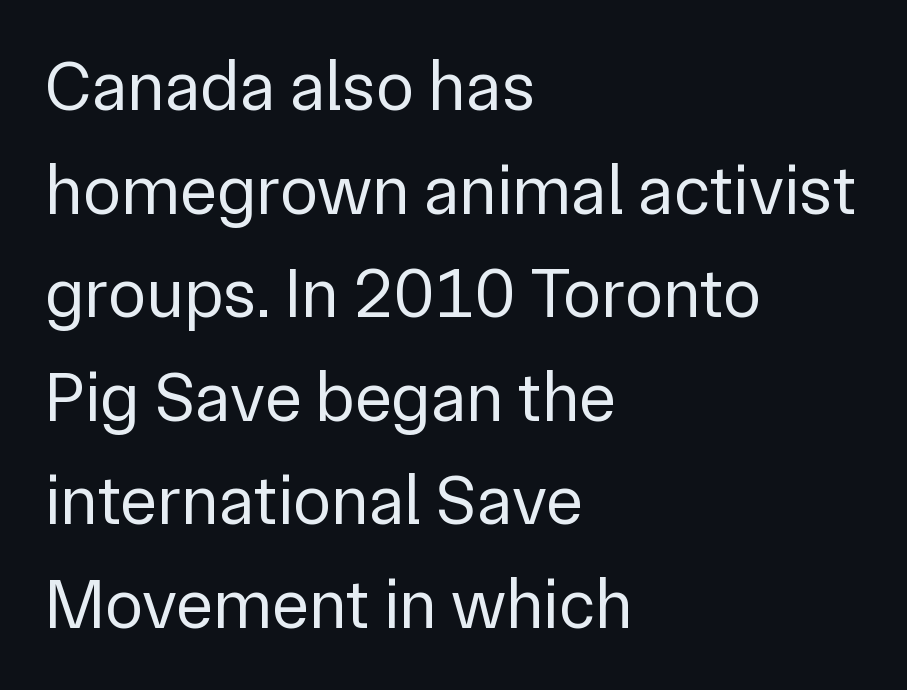
The image shows 70 px regular-weight sans-serif type, upright; set left-aligned, normal line spacing (1.48x), normal letter spacing, not underlined; low stroke contrast and a medium x-height.
